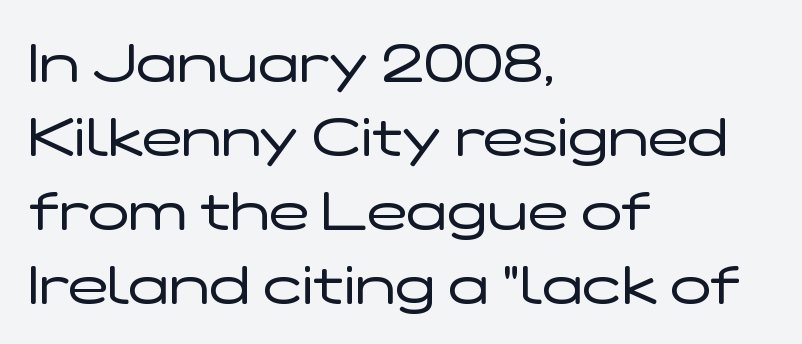
The image shows 54 px regular-weight, wide sans-serif type, upright; set left-aligned, normal line spacing (1.37x), normal letter spacing, not underlined; low stroke contrast and a medium x-height.
